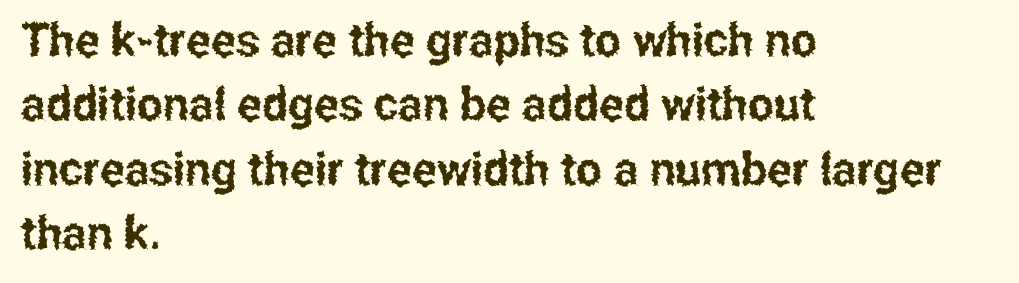
This sample uses a sans-serif face. Proportional: the letters do not fall into vertical columns. The font's upright variant was chosen for this text. Does the leading feel generous? No, just average.
